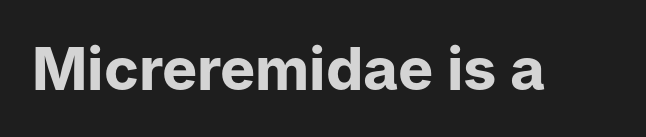
The image shows 59 px bold sans-serif type, upright; set normal letter spacing, not underlined; low stroke contrast and a medium x-height.
